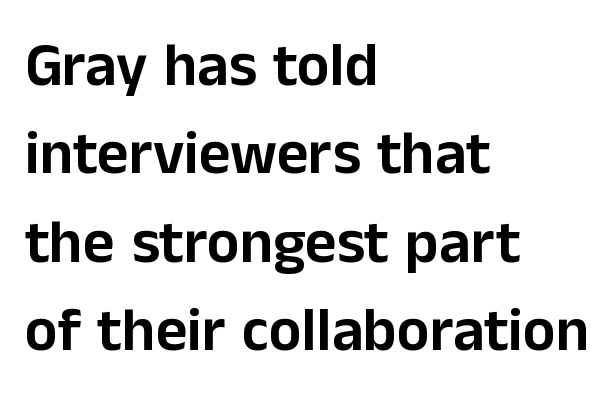
The image shows 61 px sans-serif type, upright; set left-aligned, normal line spacing (1.45x), normal letter spacing, not underlined; low stroke contrast and a medium x-height.
